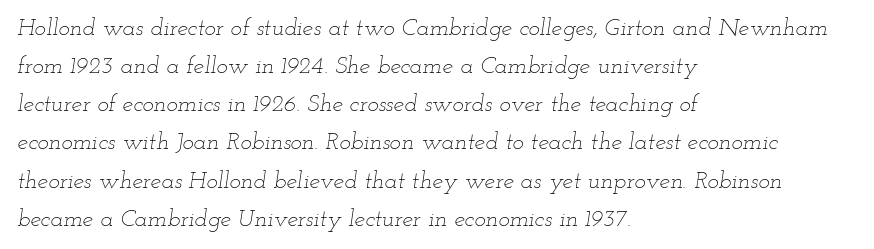
{"italic": "yes", "lean": "right", "slant_degrees": 12, "bold": "no", "underline": "no", "align": "left", "line_spacing": "normal", "line_spacing_ratio": 1.59, "letter_spacing": "normal", "letter_spacing_em": 0.0, "glyph_px": 24}
